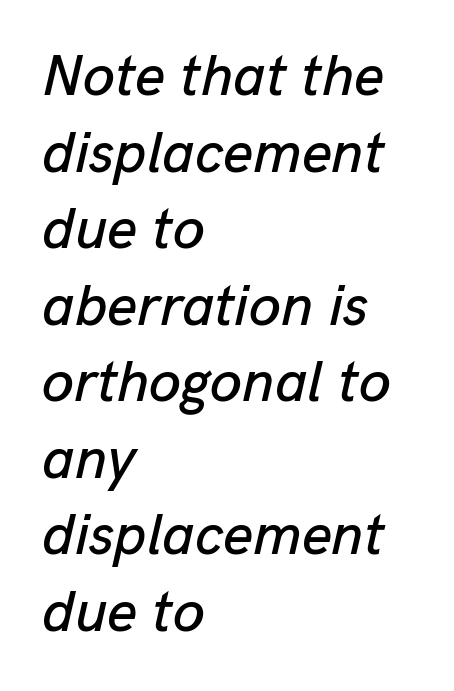
Q: Is the text italic (slanted)? A: Yes, it leans right by about 13 degrees.
Q: Is the text underlined? A: No.
Q: How is the paragraph aligned? A: Left-aligned.
Q: Is the spacing between letters normal or unusually wide? A: Normal.
Q: Is the spacing between lines tight, normal or loose? A: Normal.
Q: Width (condensed, normal, or wide)? A: Normal.
Q: Stroke contrast? A: Low.
Q: x-height? A: Medium.
Q: Monospaced? A: No.
